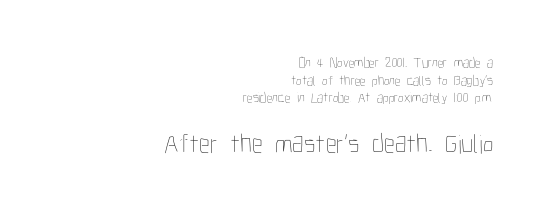
The image shows 27 px text type, upright; set right-aligned, normal line spacing (1.26x), normal letter spacing, not underlined; the second (bottom) block is 1.93x larger.
